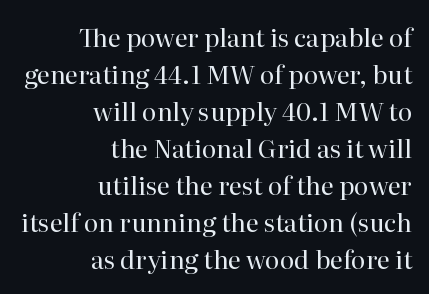
Q: Is the text bold? A: No.
Q: Is the text italic (slanted)? A: No, it is upright.
Q: Is the text underlined? A: No.
Q: How is the paragraph aligned? A: Right-aligned.
Q: Is the spacing between letters normal or unusually wide? A: Normal.
Q: Is the spacing between lines tight, normal or loose? A: Normal.
